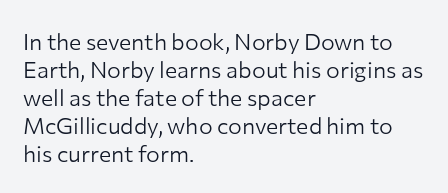
Q: Is the text bold? A: No.
Q: Is the text italic (slanted)? A: No, it is upright.
Q: Is the text underlined? A: No.
Q: How is the paragraph aligned? A: Left-aligned.
Q: Is the spacing between letters normal or unusually wide? A: Normal.
